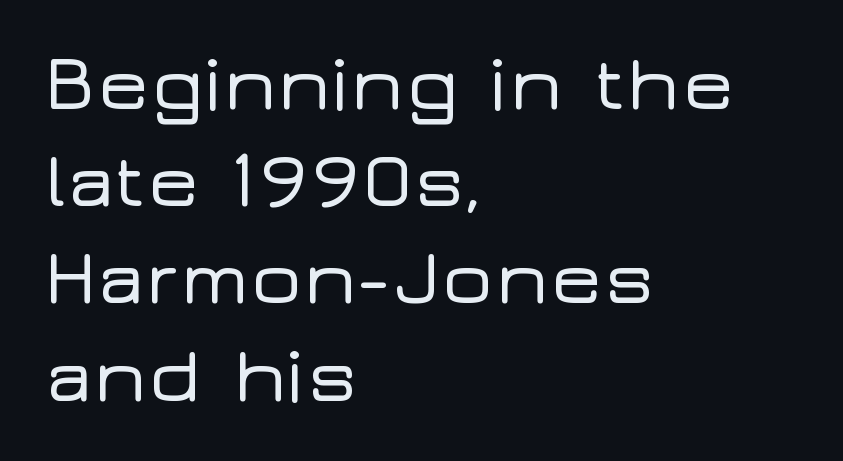
The rendering shows plain stroke endings on the letterforms — a sans-serif design. Is there any slant? The stems are plumb. Check under the words: just untouched page. Line beginnings align vertically; line endings do not. Honestly, the letter spacing is just normal — you wouldn't notice it.
